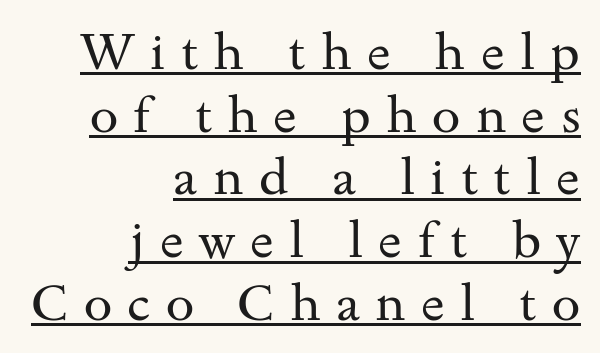
The image shows 51 px regular-weight, wide serif type, upright; set right-aligned, line spacing 1.23x, unusually wide letter spacing (+0.3 em), underlined; medium stroke contrast and a small x-height.
